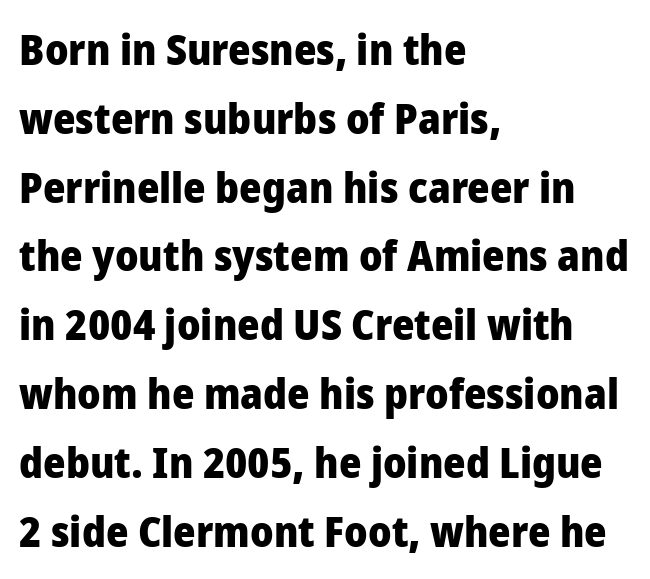
The image shows 43 px heavy sans-serif type, upright; set left-aligned, normal line spacing (1.6x), normal letter spacing, not underlined; low stroke contrast and a medium x-height.
